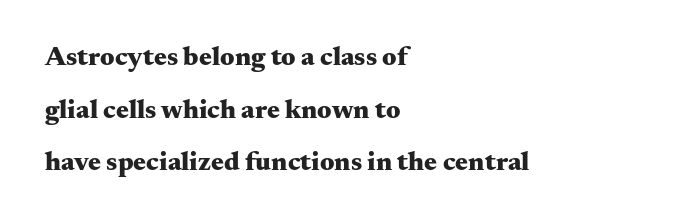
The text block is weighted toward the left margin, trailing off unevenly rightward. Each glyph is drawn with heavy, bold strokes. Default kerning and tracking; the words read as compact shapes. How would I describe the line gaps? Wide and relaxed.
